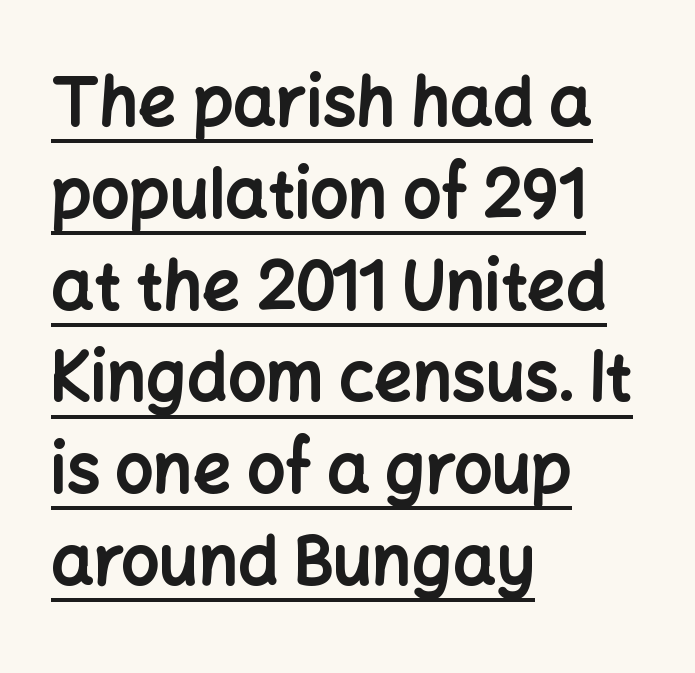
Q: Is the text bold? A: Yes.
Q: Is the text italic (slanted)? A: No, it is upright.
Q: Is the typeface a serif or a sans-serif typeface? A: Sans-serif.
Q: Is the text underlined? A: Yes.
Q: How is the paragraph aligned? A: Left-aligned.
Q: Is the spacing between letters normal or unusually wide? A: Normal.
Q: Is the spacing between lines tight, normal or loose? A: Normal.
Q: Width (condensed, normal, or wide)? A: Normal.
Q: Stroke contrast? A: Low.
Q: x-height? A: Medium.
Q: Monospaced? A: No.
